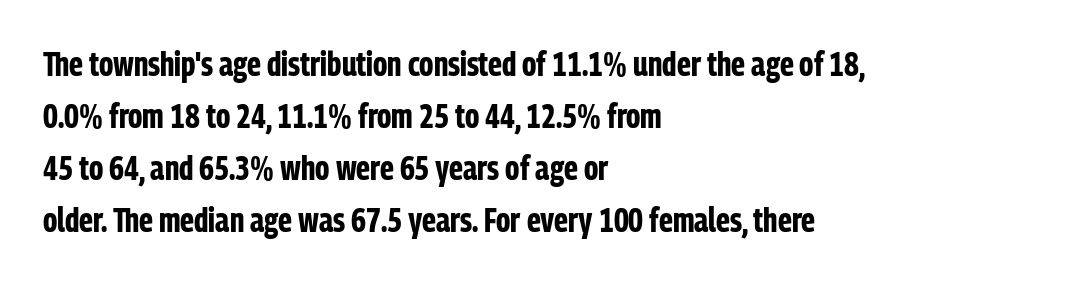
{"serif": "no", "italic": "no", "bold": "yes", "weight": "bold", "width": "condensed", "stroke_contrast": "low", "x_height": "medium", "monospaced": "no", "underline": "no", "align": "left", "line_spacing": "normal", "line_spacing_ratio": 1.53, "letter_spacing": "normal", "letter_spacing_em": 0.0, "glyph_px": 34}
